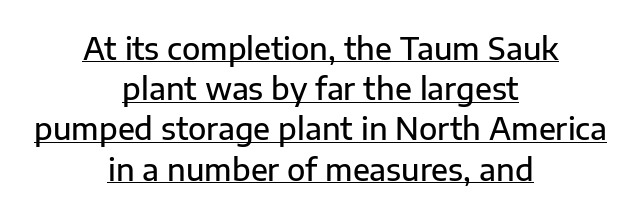
The image shows 30 px semibold sans-serif type, upright; set centered, normal line spacing (1.34x), normal letter spacing, underlined; low stroke contrast and a medium x-height.
